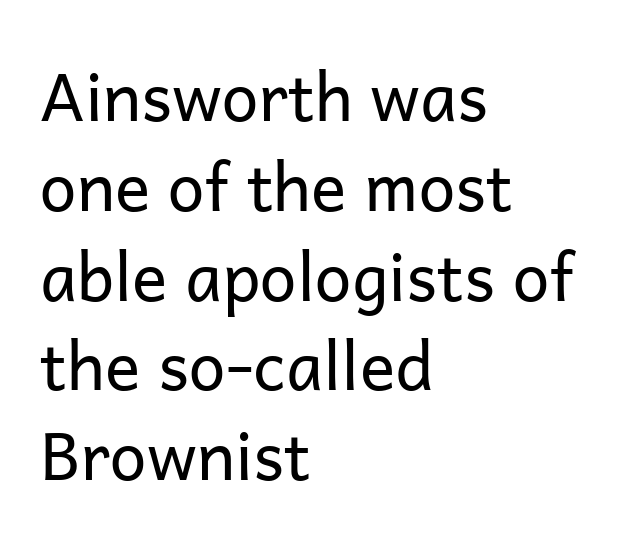
The image shows 66 px regular-weight sans-serif type, upright; set left-aligned, normal line spacing (1.36x), normal letter spacing, not underlined; low stroke contrast and a medium x-height.
